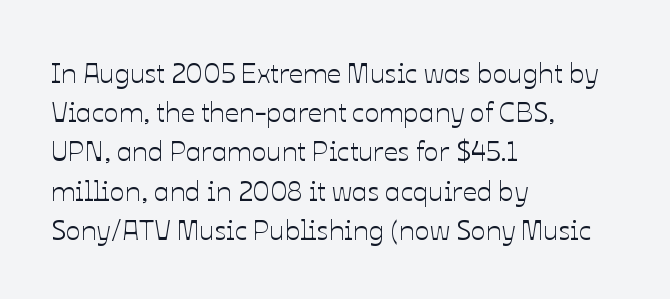
{"italic": "no", "width": "normal", "stroke_contrast": "low", "x_height": "medium", "monospaced": "no", "underline": "no", "align": "left", "line_spacing": "normal", "line_spacing_ratio": 1.4, "letter_spacing": "normal", "letter_spacing_em": 0.0, "glyph_px": 28}
